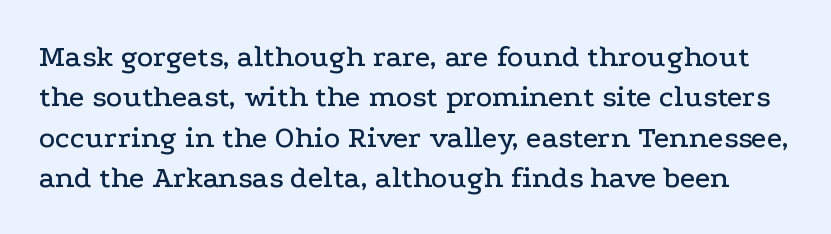
{"serif": "yes", "italic": "no", "width": "wide", "stroke_contrast": "low", "x_height": "medium", "monospaced": "no", "underline": "no", "line_spacing": "normal", "line_spacing_ratio": 1.3, "letter_spacing": "normal", "letter_spacing_em": 0.0, "glyph_px": 31}
